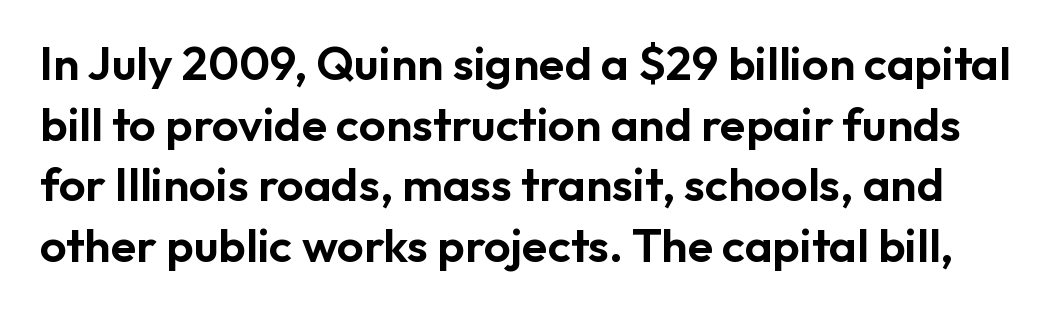
Clear beneath every line of the passage. Horizontal bands of white between lines are of average thickness. The typeface chosen for these lines omits serifs. Notice how the stems are strictly vertical — no italics here.
